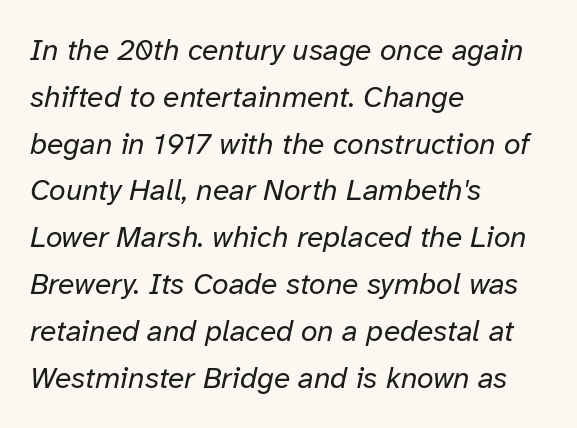
The image shows 30 px regular-weight type, italic (leaning right); set left-aligned, normal line spacing (1.56x), normal letter spacing, not underlined; low stroke contrast and a medium x-height.
